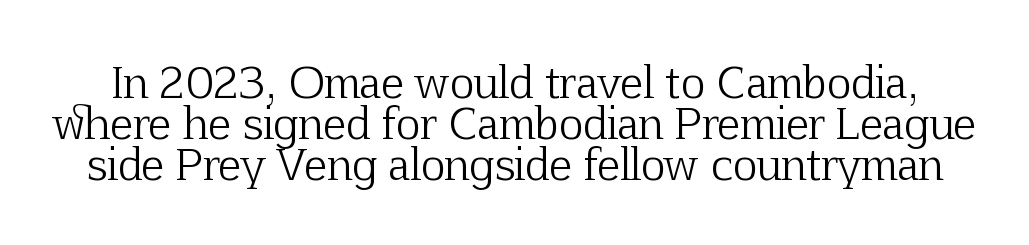
{"serif": "yes", "italic": "no", "bold": "no", "weight": "light", "width": "normal", "stroke_contrast": "low", "x_height": "medium", "monospaced": "no", "underline": "no", "line_spacing": "tight", "line_spacing_ratio": 0.98, "letter_spacing": "normal", "letter_spacing_em": 0.0, "glyph_px": 42}
